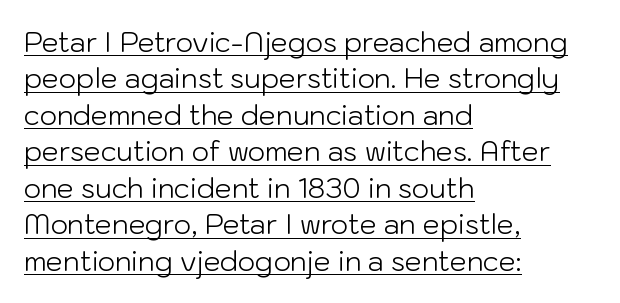
{"italic": "no", "bold": "no", "underline": "yes", "align": "left", "line_spacing": "normal", "line_spacing_ratio": 1.35, "letter_spacing": "normal", "letter_spacing_em": 0.0, "glyph_px": 27}
